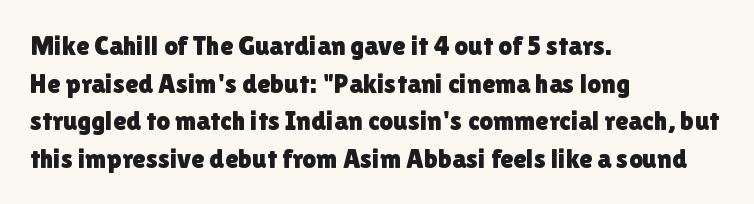
The image shows 27 px text type, upright; set left-aligned, normal line spacing (1.39x), normal letter spacing, not underlined.
